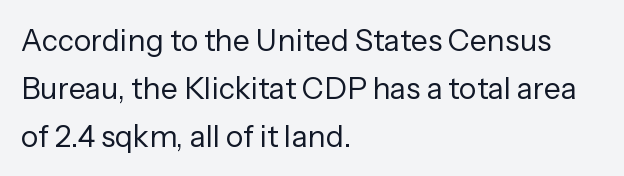
{"serif": "no", "italic": "no", "bold": "no", "weight": "regular", "width": "normal", "stroke_contrast": "low", "x_height": "medium", "monospaced": "no", "underline": "no", "align": "left", "line_spacing": "normal", "line_spacing_ratio": 1.6, "letter_spacing": "normal", "letter_spacing_em": 0.0, "glyph_px": 30}
